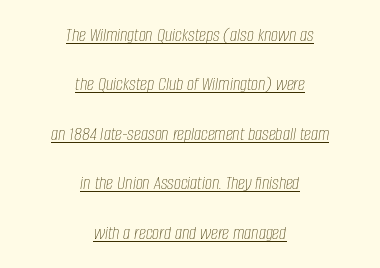
The image shows 20 px text type, italic (leaning right); set centered, loose line spacing (2.47x), normal letter spacing, underlined.
